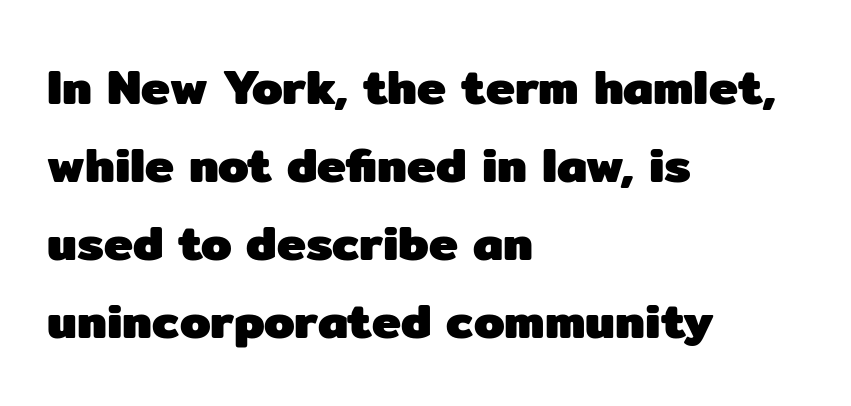
Q: Is the text bold? A: Yes.
Q: Is the text italic (slanted)? A: No, it is upright.
Q: Is the typeface a serif or a sans-serif typeface? A: Sans-serif.
Q: Is the text underlined? A: No.
Q: How is the paragraph aligned? A: Left-aligned.
Q: Is the spacing between letters normal or unusually wide? A: Normal.
Q: Is the spacing between lines tight, normal or loose? A: Normal.
Q: Width (condensed, normal, or wide)? A: Normal.
Q: Stroke contrast? A: Low.
Q: x-height? A: Medium.
Q: Monospaced? A: No.
